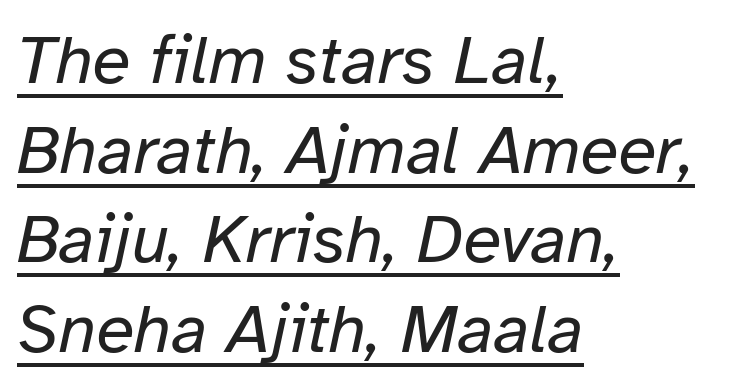
In designer terms, the underline attribute is active on this setting. The typeface has the unassuming heft of standard copy or less. Compared with ordinary roman type, these characters are visibly tilted. Characters follow at the spacing the type designer built in. The lines are quadded left.
